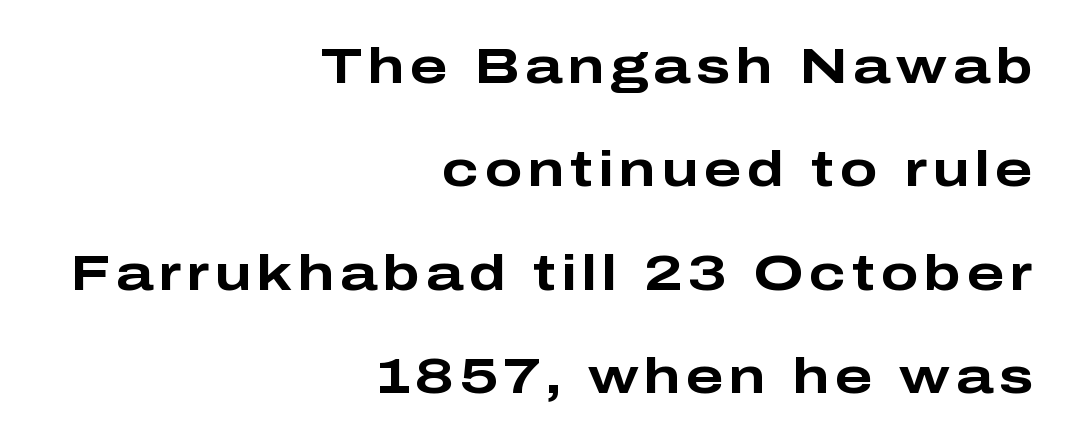
No italicization has been applied; the sample stays upright. The ragged edge is on the left, which tells us the setting is flush right. Horizontal bands of white between lines are thick stripes. Regarding serifs, this sample does without them.
